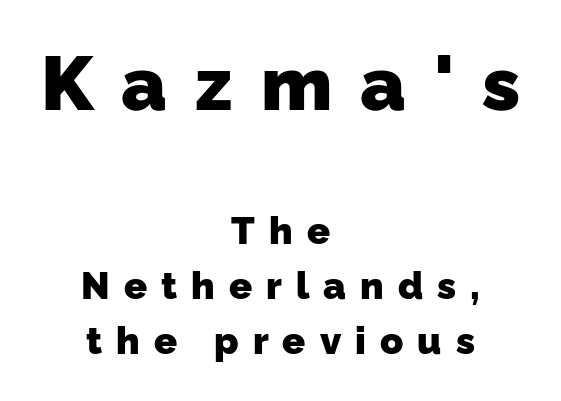
Caption: upper text group enlarged, lower text group reduced. Loose tracking; the words dissolve into strings of separated letters. Is the block centered? Yes — each line is placed symmetrically about the middle. Every letter is thick-stroked: bold, no question. Rows of type keep a routine distance in the vertical direction. The passage shown is typed in a proportional face where columns would drift.
